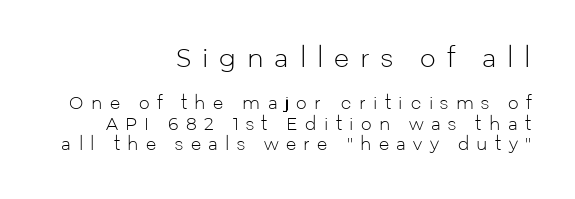
A bare baseline throughout the passage. Is there any slant? The stems are plumb. Loose tracking; the words dissolve into strings of separated letters. Two sizes are in play, and the larger belongs to the first block. Weight: in the light-to-regular range.
